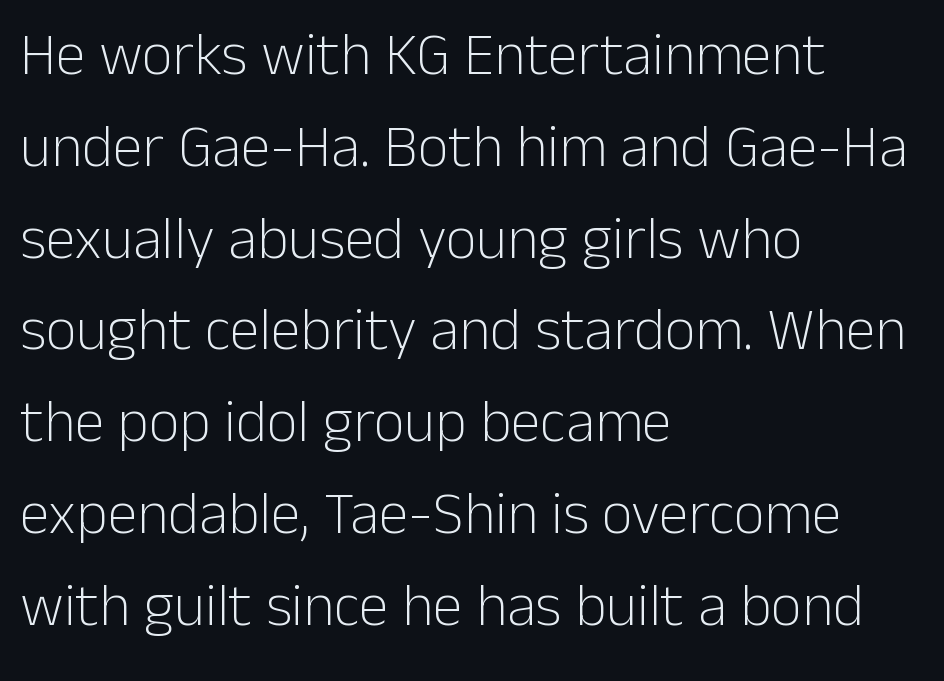
{"serif": "no", "italic": "no", "bold": "no", "weight": "light", "width": "normal", "stroke_contrast": "low", "x_height": "medium", "monospaced": "no", "underline": "no", "align": "left", "line_spacing": "normal", "line_spacing_ratio": 1.53, "letter_spacing": "normal", "letter_spacing_em": 0.0, "glyph_px": 60}
